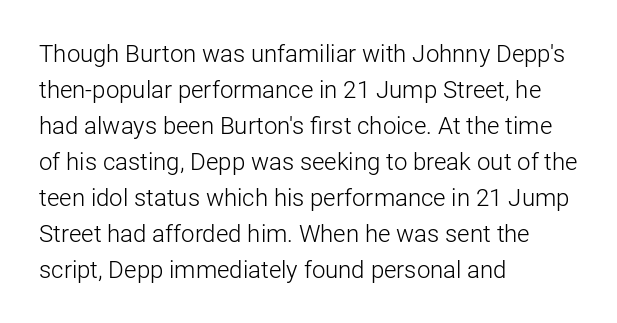
Q: Is the text bold? A: No.
Q: Is the text italic (slanted)? A: No, it is upright.
Q: Is the text underlined? A: No.
Q: How is the paragraph aligned? A: Left-aligned.
Q: Is the spacing between letters normal or unusually wide? A: Normal.
Q: Is the spacing between lines tight, normal or loose? A: Normal.
